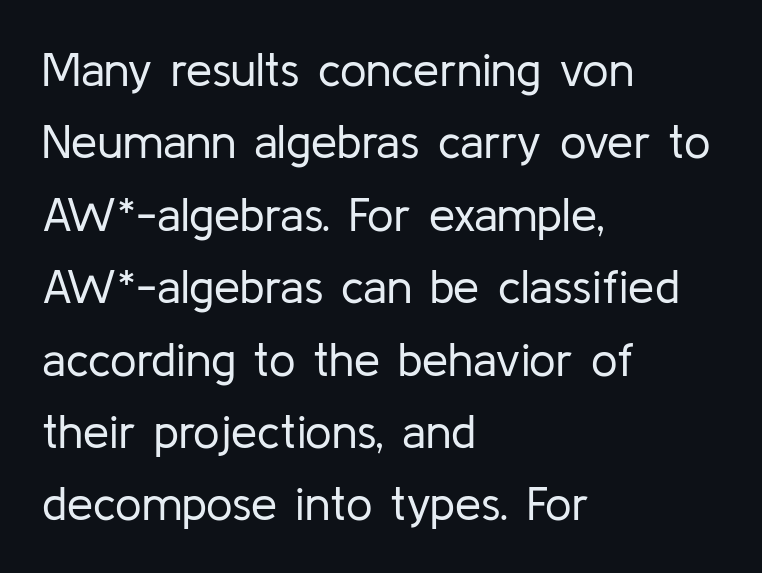
Q: Is the text bold? A: No.
Q: Is the text italic (slanted)? A: No, it is upright.
Q: Is the typeface a serif or a sans-serif typeface? A: Sans-serif.
Q: Is the text underlined? A: No.
Q: How is the paragraph aligned? A: Left-aligned.
Q: Is the spacing between letters normal or unusually wide? A: Normal.
Q: Is the spacing between lines tight, normal or loose? A: Normal.
Q: Width (condensed, normal, or wide)? A: Normal.
Q: Stroke contrast? A: Low.
Q: x-height? A: Medium.
Q: Monospaced? A: No.
